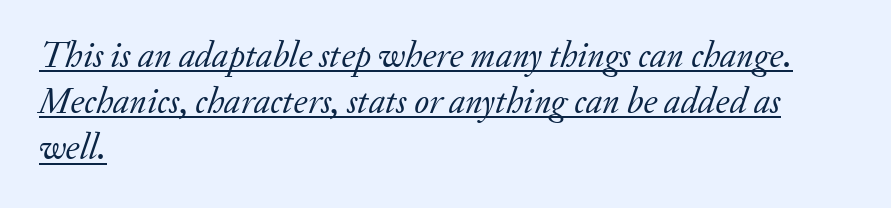
Q: Is the text bold? A: No.
Q: Is the text italic (slanted)? A: Yes, it leans right by about 20 degrees.
Q: Is the typeface a serif or a sans-serif typeface? A: Serif.
Q: Is the text underlined? A: Yes.
Q: How is the paragraph aligned? A: Left-aligned.
Q: Is the spacing between letters normal or unusually wide? A: Normal.
Q: Is the spacing between lines tight, normal or loose? A: Normal.
Q: Width (condensed, normal, or wide)? A: Normal.
Q: Stroke contrast? A: Low.
Q: x-height? A: Small.
Q: Monospaced? A: No.
